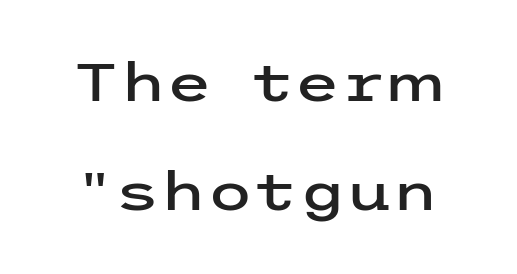
The image shows 53 px wide sans-serif type, upright; set loose line spacing (2.05x), normal letter spacing, not underlined; low stroke contrast and a medium x-height.
